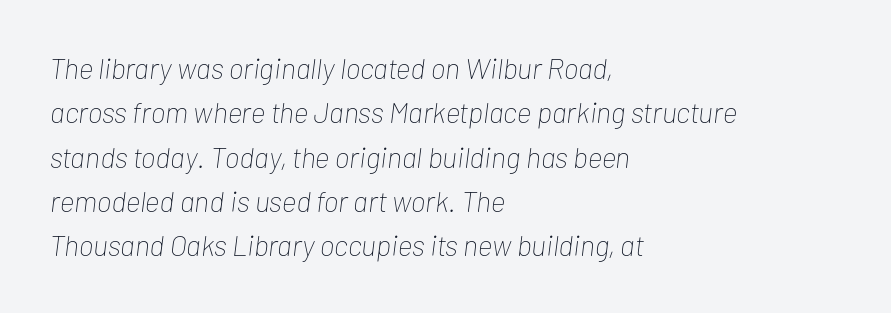
{"italic": "yes", "lean": "right", "slant_degrees": 7, "bold": "no", "weight": "thin", "width": "condensed", "stroke_contrast": "low", "x_height": "medium", "monospaced": "no", "underline": "no", "align": "left", "line_spacing": "normal", "line_spacing_ratio": 1.53, "letter_spacing": "normal", "letter_spacing_em": 0.0, "glyph_px": 29}
